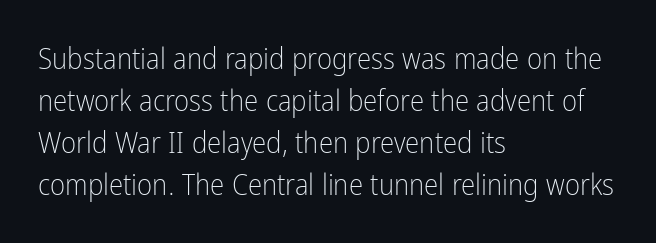
{"serif": "no", "italic": "no", "bold": "no", "weight": "light", "width": "condensed", "stroke_contrast": "low", "x_height": "medium", "monospaced": "no", "underline": "no", "align": "left", "line_spacing": "normal", "line_spacing_ratio": 1.45, "letter_spacing": "normal", "letter_spacing_em": 0.0, "glyph_px": 29}
